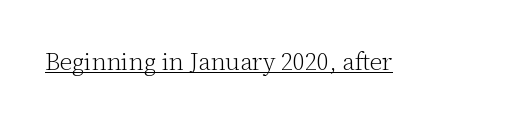
The image shows 24 px text type, upright; set normal letter spacing, underlined.
